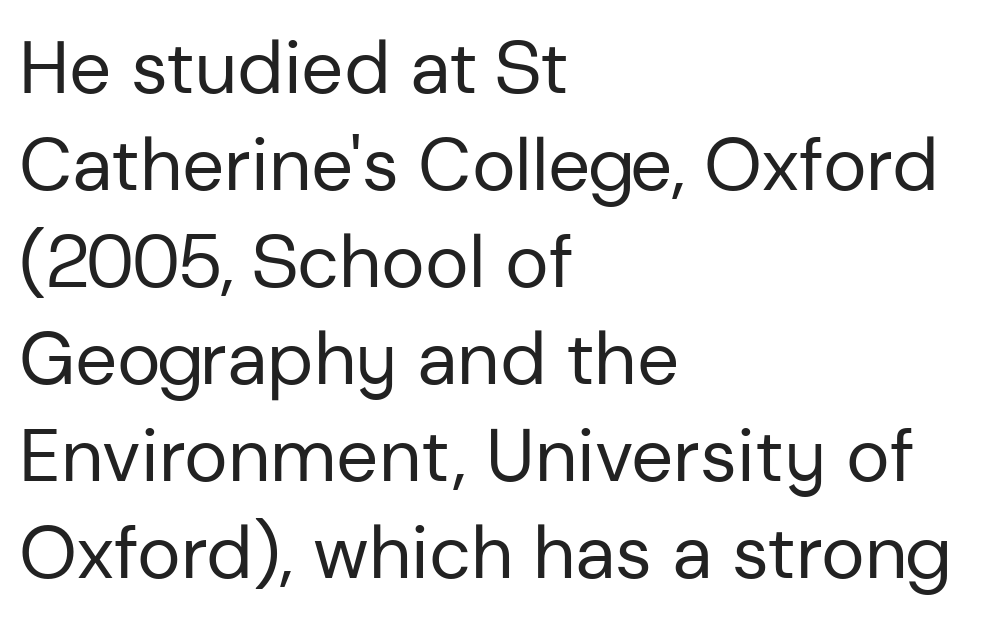
{"serif": "no", "italic": "no", "bold": "no", "weight": "regular", "width": "normal", "stroke_contrast": "low", "x_height": "medium", "monospaced": "no", "underline": "no", "align": "left", "line_spacing": "normal", "line_spacing_ratio": 1.31, "letter_spacing": "normal", "letter_spacing_em": 0.0, "glyph_px": 74}
